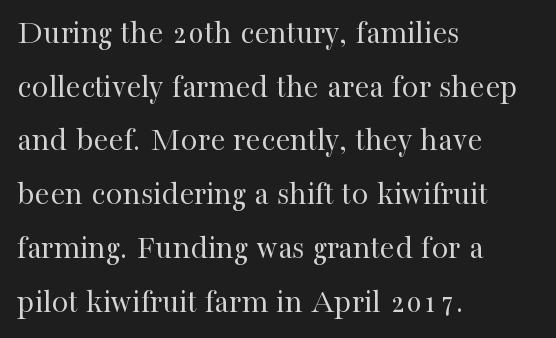
The image shows 34 px regular-weight serif type, upright; set left-aligned, normal line spacing (1.58x), normal letter spacing, not underlined; high stroke contrast and a medium x-height.
